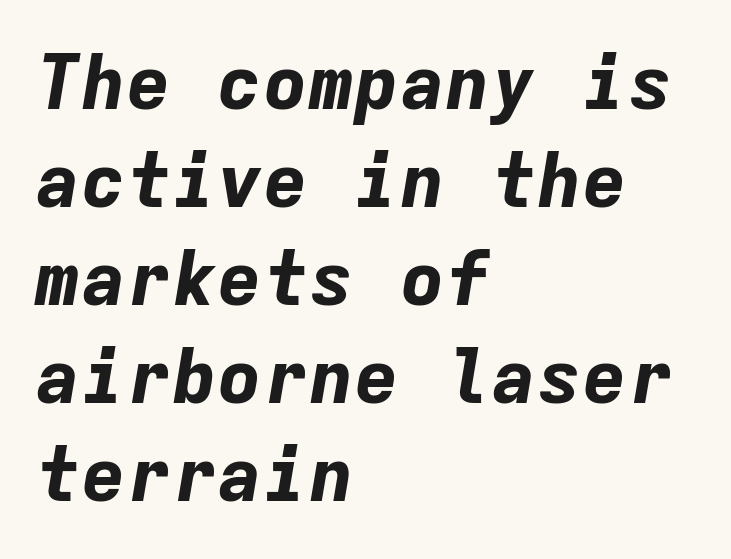
The image shows 76 px bold type, italic (leaning right), monospaced; set left-aligned, normal line spacing (1.29x), normal letter spacing, not underlined; low stroke contrast and a medium x-height.
